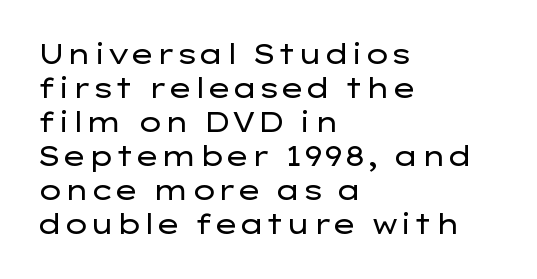
Q: Is the text bold? A: No.
Q: Is the text italic (slanted)? A: No, it is upright.
Q: Is the text underlined? A: No.
Q: How is the paragraph aligned? A: Left-aligned.
Q: Is the spacing between letters normal or unusually wide? A: Normal.
Q: Is the spacing between lines tight, normal or loose? A: Normal.
